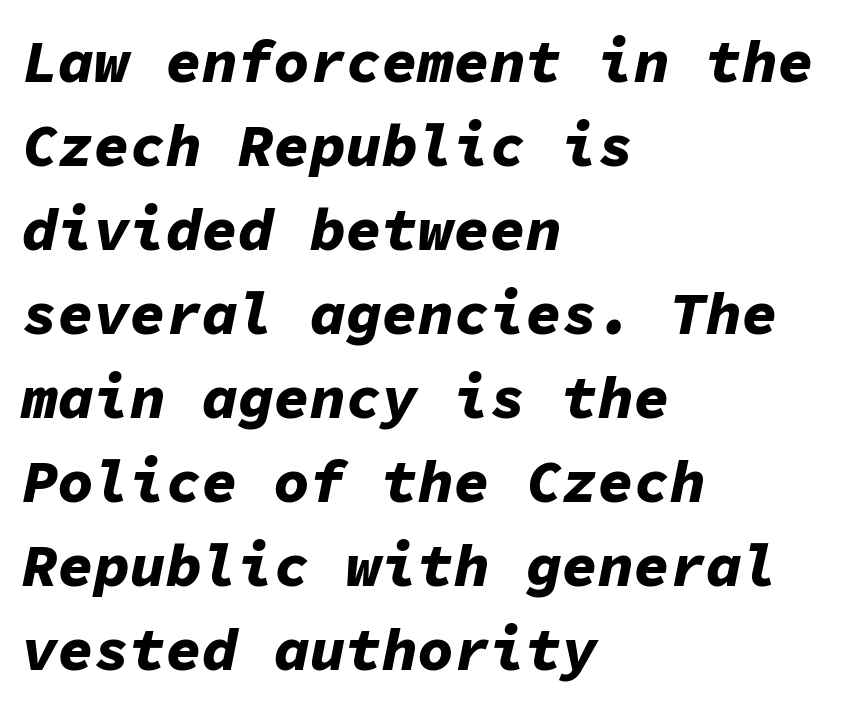
Descenders are the only things crossing below the line. The face used here is monospaced, like something from a code editor. The type is set solid horizontally, with unmodified tracking. What weight is shown? A full bold with thick strokes. The specimen reads as italic at a glance. Typeset ragged right — the left edge is the straight one.
